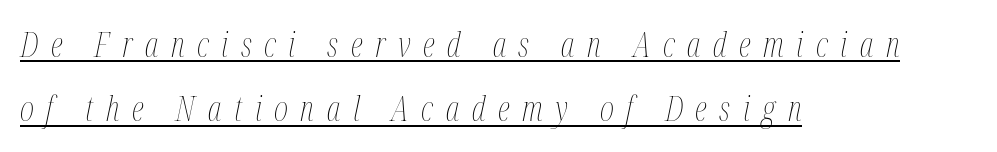
{"italic": "yes", "lean": "right", "slant_degrees": 12, "bold": "no", "weight": "thin", "width": "condensed", "stroke_contrast": "medium", "x_height": "medium", "monospaced": "no", "underline": "yes", "align": "left", "line_spacing_ratio": 1.89, "letter_spacing": "wide", "letter_spacing_em": 0.37, "glyph_px": 34}
